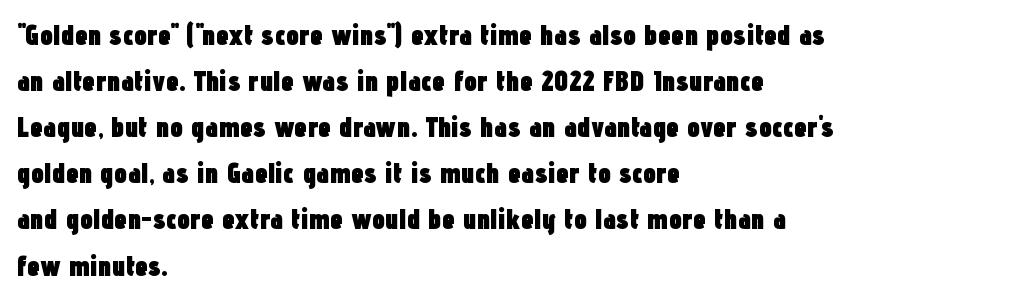
Q: Is the text bold? A: Yes.
Q: Is the text italic (slanted)? A: No, it is upright.
Q: Is the typeface a serif or a sans-serif typeface? A: Sans-serif.
Q: Is the text underlined? A: No.
Q: How is the paragraph aligned? A: Left-aligned.
Q: Is the spacing between letters normal or unusually wide? A: Normal.
Q: Is the spacing between lines tight, normal or loose? A: Normal.
Q: Width (condensed, normal, or wide)? A: Condensed.
Q: Stroke contrast? A: Low.
Q: x-height? A: Medium.
Q: Monospaced? A: No.
